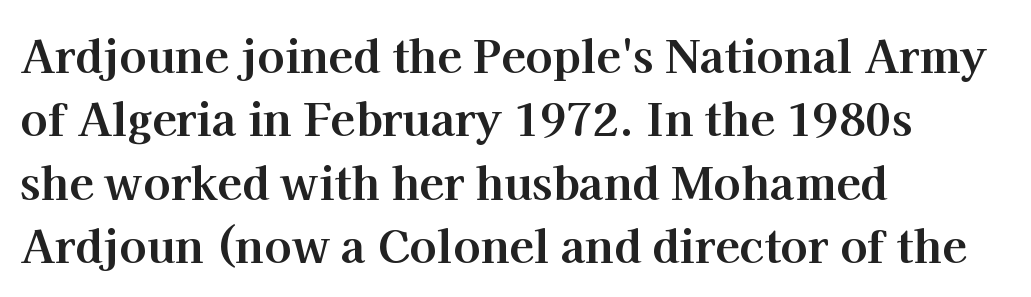
Q: Is the text bold? A: Yes.
Q: Is the text italic (slanted)? A: No, it is upright.
Q: Is the typeface a serif or a sans-serif typeface? A: Serif.
Q: Is the text underlined? A: No.
Q: How is the paragraph aligned? A: Left-aligned.
Q: Is the spacing between letters normal or unusually wide? A: Normal.
Q: Is the spacing between lines tight, normal or loose? A: Normal.
Q: Width (condensed, normal, or wide)? A: Normal.
Q: Stroke contrast? A: High.
Q: x-height? A: Medium.
Q: Monospaced? A: No.
